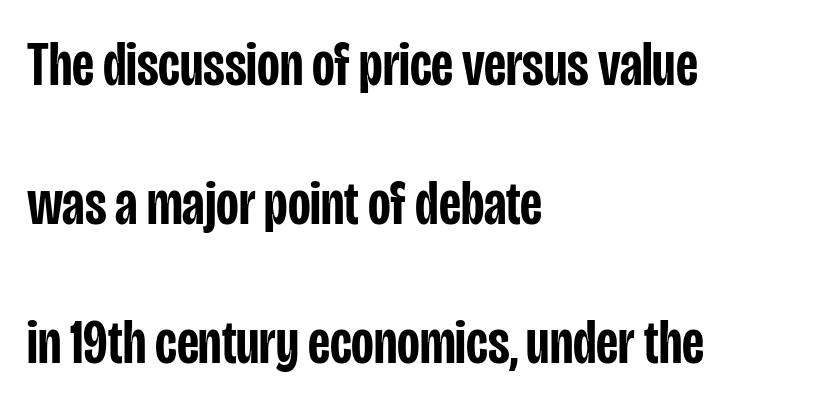
{"serif": "no", "italic": "no", "bold": "semi", "weight": "semibold", "width": "condensed", "stroke_contrast": "low", "x_height": "large", "monospaced": "no", "underline": "no", "align": "left", "line_spacing": "loose", "line_spacing_ratio": 2.24, "letter_spacing": "normal", "letter_spacing_em": 0.0, "glyph_px": 62}
